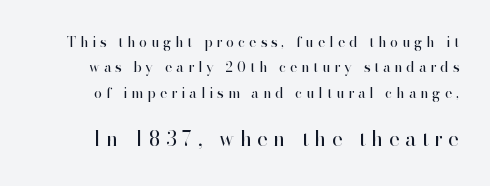
The image shows 20 px text type, upright; set line spacing 1.81x, unusually wide letter spacing (+0.29 em), not underlined; the second (bottom) block is 1.43x larger.
